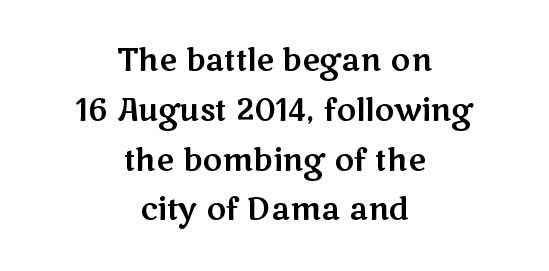
Q: Is the text italic (slanted)? A: No, it is upright.
Q: Is the typeface a serif or a sans-serif typeface? A: Sans-serif.
Q: Is the text underlined? A: No.
Q: How is the paragraph aligned? A: Centered.
Q: Is the spacing between letters normal or unusually wide? A: Normal.
Q: Is the spacing between lines tight, normal or loose? A: Normal.
Q: Width (condensed, normal, or wide)? A: Wide.
Q: Stroke contrast? A: Medium.
Q: x-height? A: Medium.
Q: Monospaced? A: No.
